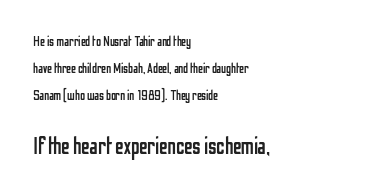
In terms of letterspacing, this is plain default setting. The lettering stays uniformly vertical, giving the passage a roman look. A light-to-regular cut is what we see here. The space between consecutive lines is lavish. The lines in this sample share a left origin and differ only in where they stop. Which chunk is bigger? The second one — the bottom block dwarfs the top.
